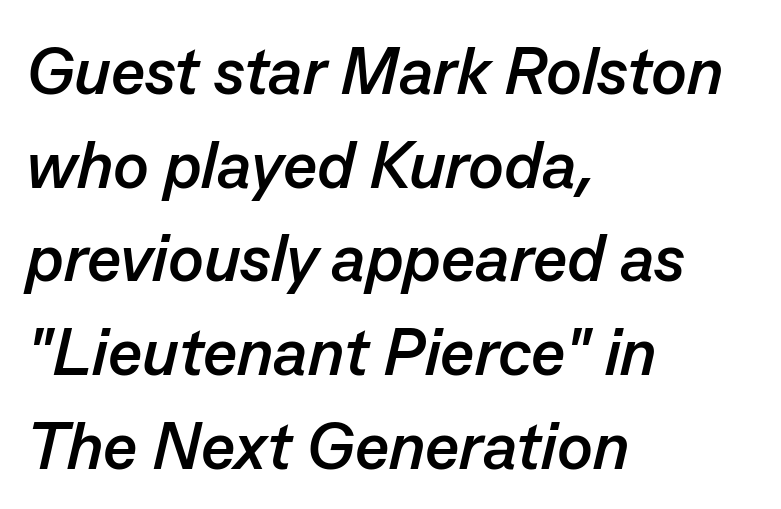
Q: Is the text bold? A: Yes.
Q: Is the text italic (slanted)? A: Yes, it leans right by about 13 degrees.
Q: Is the text underlined? A: No.
Q: How is the paragraph aligned? A: Left-aligned.
Q: Is the spacing between letters normal or unusually wide? A: Normal.
Q: Is the spacing between lines tight, normal or loose? A: Normal.
Q: Width (condensed, normal, or wide)? A: Normal.
Q: Stroke contrast? A: Low.
Q: x-height? A: Medium.
Q: Monospaced? A: No.
